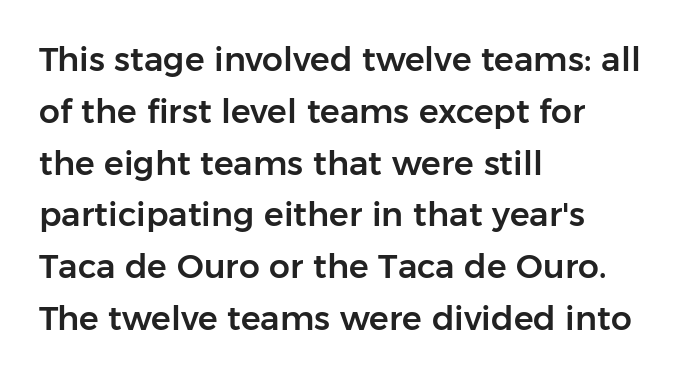
The image shows 33 px sans-serif type, upright; set left-aligned, normal line spacing (1.57x), normal letter spacing, not underlined; low stroke contrast and a medium x-height.
